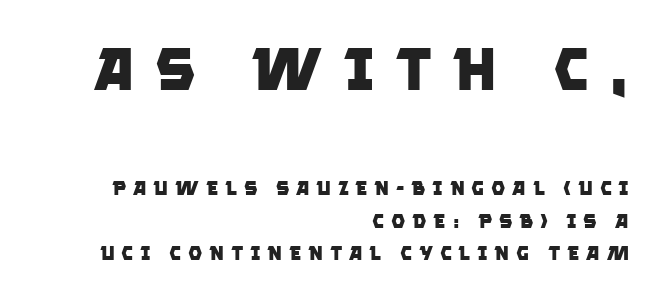
{"serif": "no", "bold": "yes", "weight": "heavy", "width": "normal", "stroke_contrast": "low", "x_height": "large", "monospaced": "no", "underline": "no", "align": "right", "line_spacing": "normal", "line_spacing_ratio": 1.62, "letter_spacing": "wide", "letter_spacing_em": 0.33, "larger_block": "first", "size_ratio": 3.0, "glyph_px": 60}
